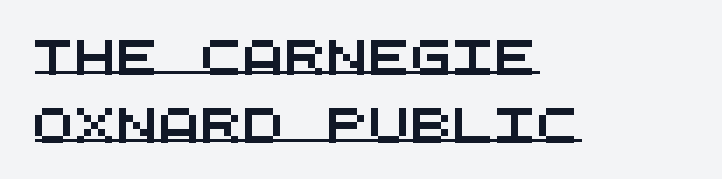
Does the copy run flush right? No — it runs flush left. Glance below the letters and you will spot a drawn line. If you measured baseline to baseline, you'd find a long distance. Do the characters align in a grid? Yes, the font is monospaced. You could call the tracking neutral — neither tight nor loose.
